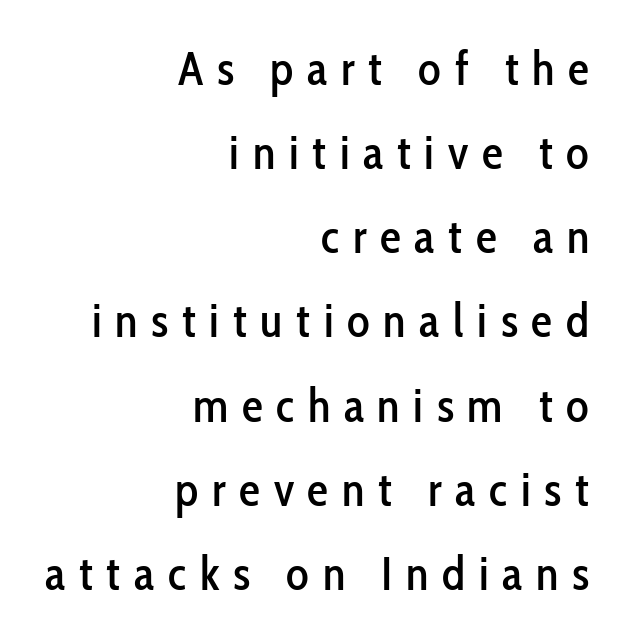
{"serif": "no", "italic": "no", "width": "condensed", "stroke_contrast": "low", "x_height": "medium", "monospaced": "no", "underline": "no", "align": "right", "line_spacing_ratio": 1.79, "letter_spacing": "wide", "letter_spacing_em": 0.29, "glyph_px": 47}
